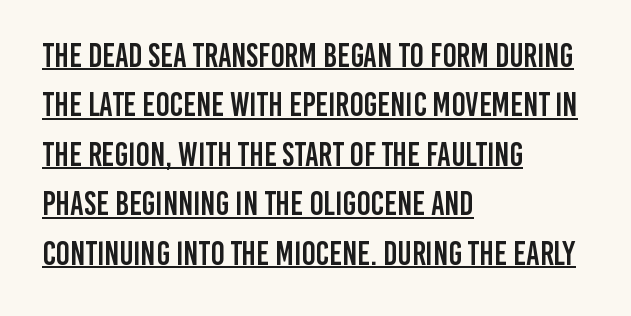
A student would call this left alignment; a typographer would say flush left, rag right. Vertically, the passage feels balanced, rows spaced as you'd expect. No feet cap the strokes, marking this as sans-serif type. Spacing verdict: proportional, widths tailored to each character.
